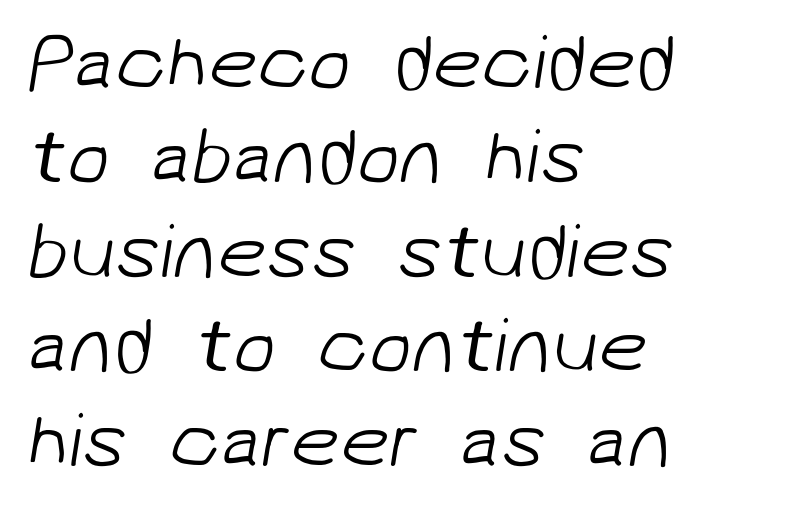
{"serif": "no", "bold": "no", "weight": "light", "width": "normal", "stroke_contrast": "low", "x_height": "medium", "monospaced": "no", "underline": "no", "align": "left", "line_spacing_ratio": 1.21, "letter_spacing": "normal", "letter_spacing_em": 0.0, "glyph_px": 78}
